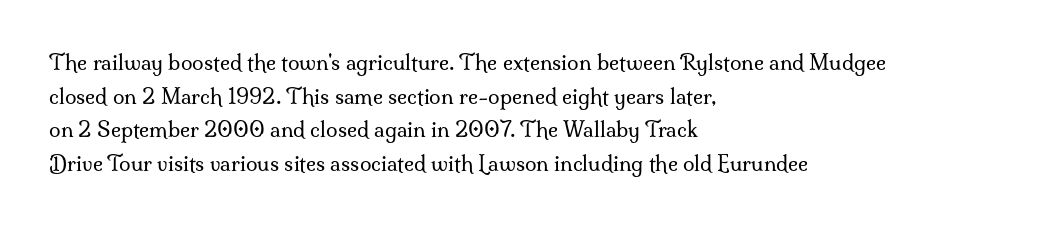
The image shows 21 px text type, upright; set left-aligned, normal line spacing (1.6x), normal letter spacing, not underlined.
